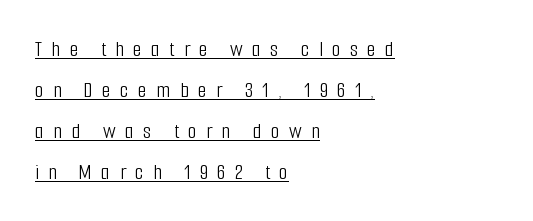
The image shows 23 px text type, upright; set left-aligned, line spacing 1.78x, unusually wide letter spacing (+0.4 em), underlined.
